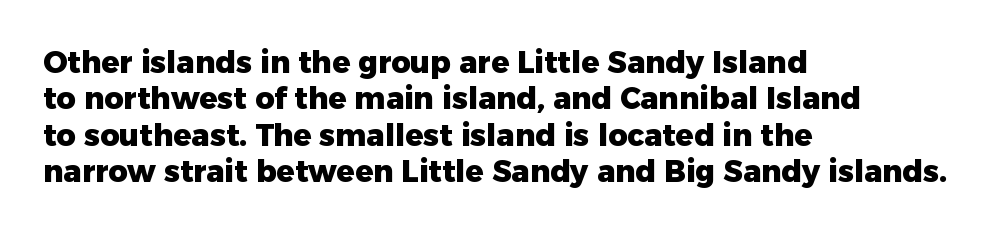
The image shows 30 px heavy sans-serif type, upright; set left-aligned, line spacing 1.21x, normal letter spacing, not underlined; low stroke contrast and a medium x-height.
